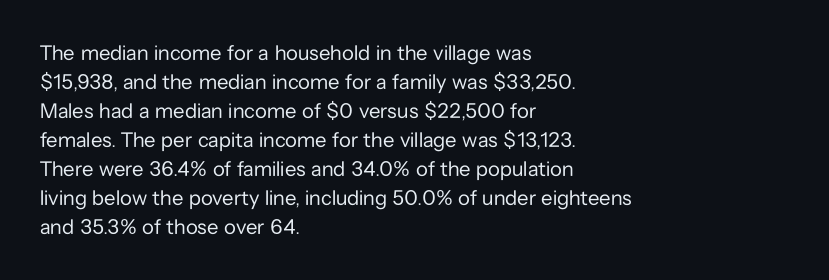
The image shows 21 px text type, upright; set left-aligned, normal line spacing (1.38x), normal letter spacing, not underlined.
